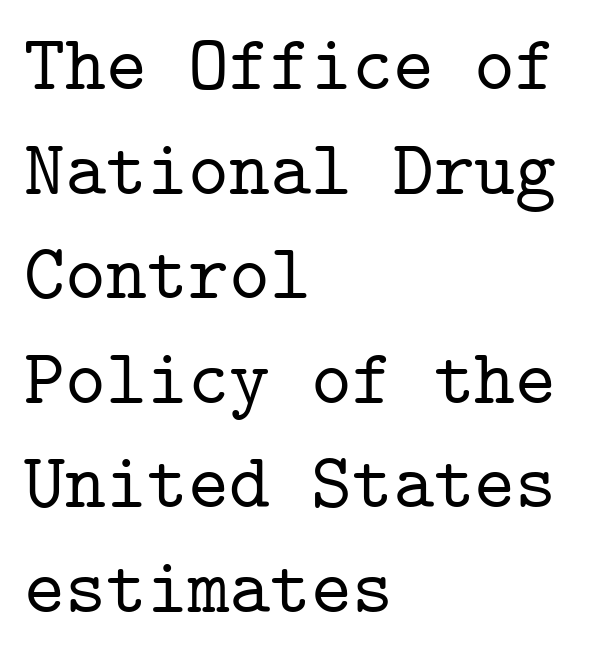
The image shows 78 px serif type, upright, monospaced; set left-aligned, normal line spacing (1.34x), normal letter spacing, not underlined; low stroke contrast and a medium x-height.
